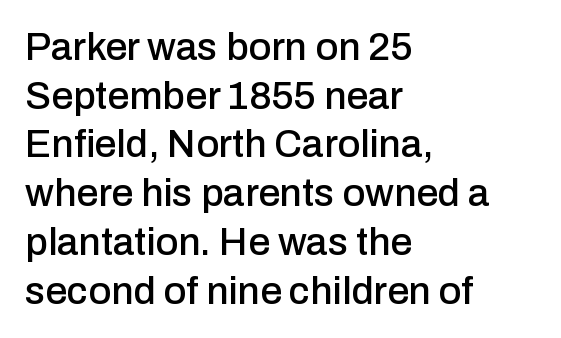
The image shows 39 px sans-serif type, upright; set left-aligned, normal line spacing (1.25x), normal letter spacing, not underlined; low stroke contrast and a medium x-height.
